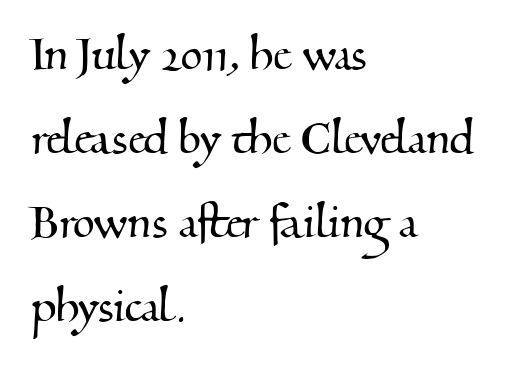
Type style note: has serifs. Baseline-to-baseline distance is the conventional proportion of letter height. You could not count columns in this text — the font is proportionally spaced. The line texture is even and compact thanks to regular tracking. Compared with a centered layout, this one pins lines to the left instead.
